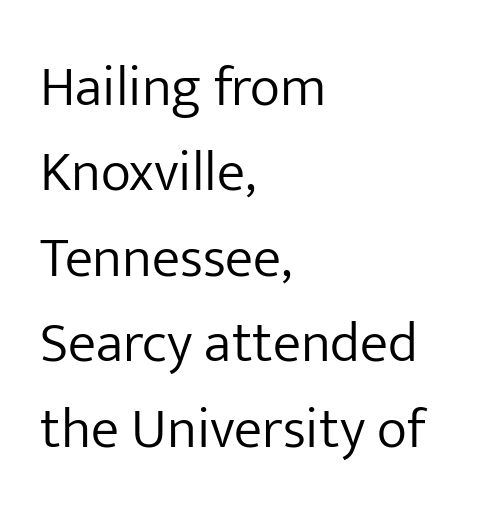
{"serif": "no", "italic": "no", "bold": "no", "weight": "light", "width": "normal", "stroke_contrast": "low", "x_height": "medium", "monospaced": "no", "underline": "no", "align": "left", "line_spacing": "normal", "line_spacing_ratio": 1.5, "letter_spacing": "normal", "letter_spacing_em": 0.0, "glyph_px": 57}
